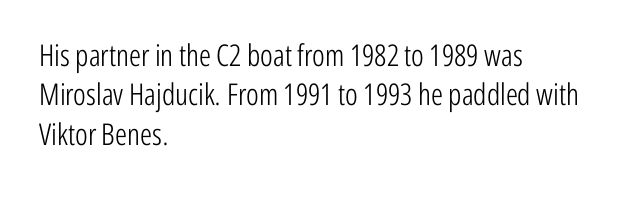
The image shows 30 px light, condensed sans-serif type, upright; set left-aligned, normal line spacing (1.31x), normal letter spacing, not underlined; low stroke contrast and a medium x-height.
